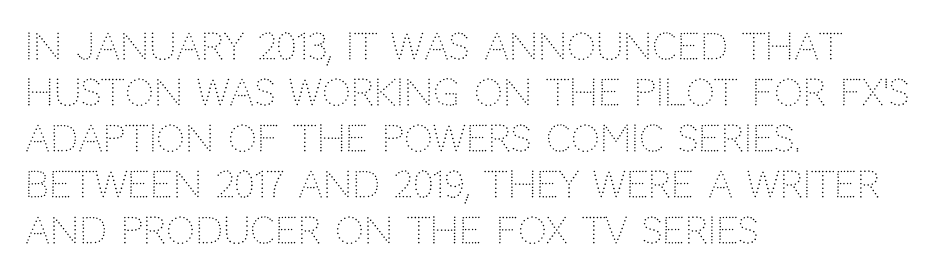
Left-aligned paragraph, ragged on the right. A clean baseline with only descenders dipping below it. The block of text has a typical density, with ordinary space between rows. No feet cap the strokes, marking this as sans-serif type. Look at the tracking — it's just the regular setting, nothing added.
